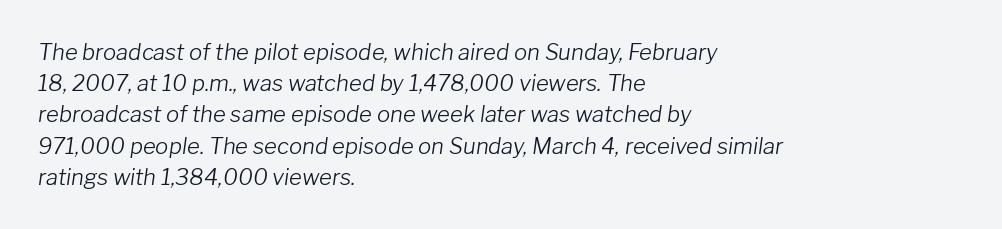
The image shows 22 px text type, italic (leaning right); set left-aligned, normal line spacing (1.42x), normal letter spacing, not underlined.
